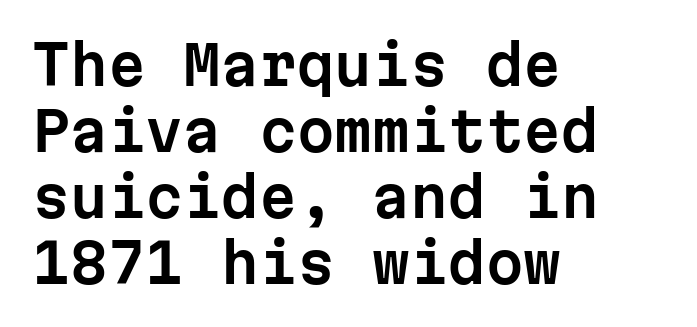
The image shows 54 px sans-serif type, upright, monospaced; set left-aligned, line spacing 1.22x, normal letter spacing, not underlined; low stroke contrast and a medium x-height.
